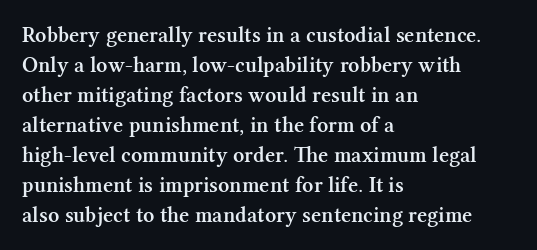
Q: Is the text bold? A: Semi-bold.
Q: Is the text italic (slanted)? A: No, it is upright.
Q: Is the text underlined? A: No.
Q: How is the paragraph aligned? A: Left-aligned.
Q: Is the spacing between letters normal or unusually wide? A: Normal.
Q: Is the spacing between lines tight, normal or loose? A: Normal.
